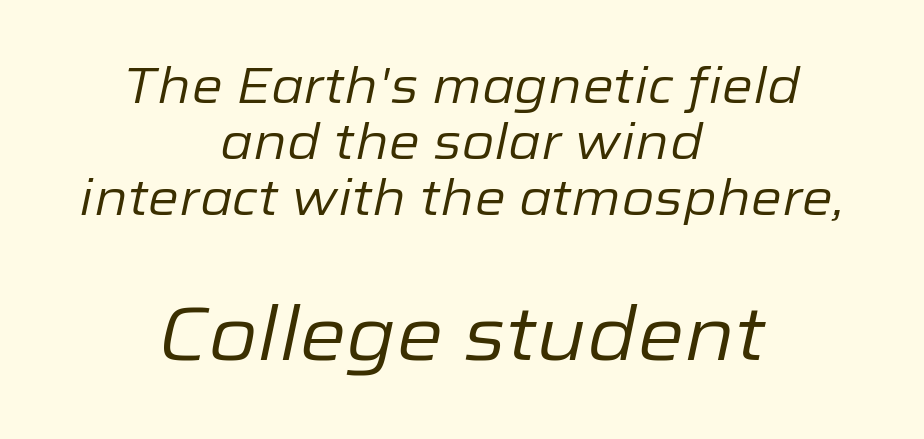
The image shows 75 px regular-weight type, italic (leaning right); set centered, tight line spacing (1.12x), normal letter spacing, not underlined; the second (bottom) block is 1.5x larger; low stroke contrast and a medium x-height.
